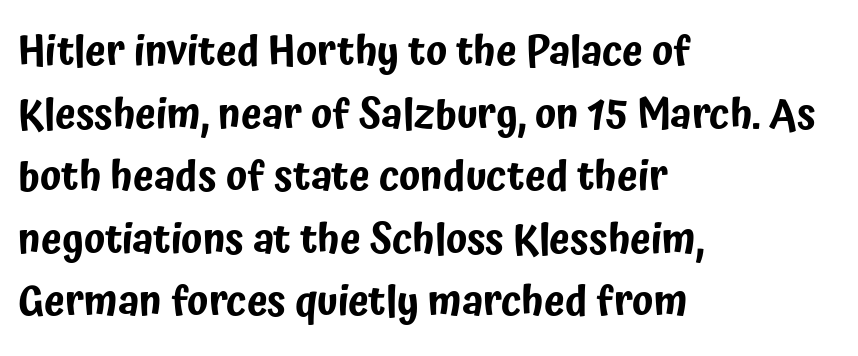
{"serif": "no", "italic": "no", "width": "condensed", "stroke_contrast": "low", "x_height": "medium", "monospaced": "no", "underline": "no", "align": "left", "line_spacing": "normal", "line_spacing_ratio": 1.49, "letter_spacing": "normal", "letter_spacing_em": 0.0, "glyph_px": 42}
